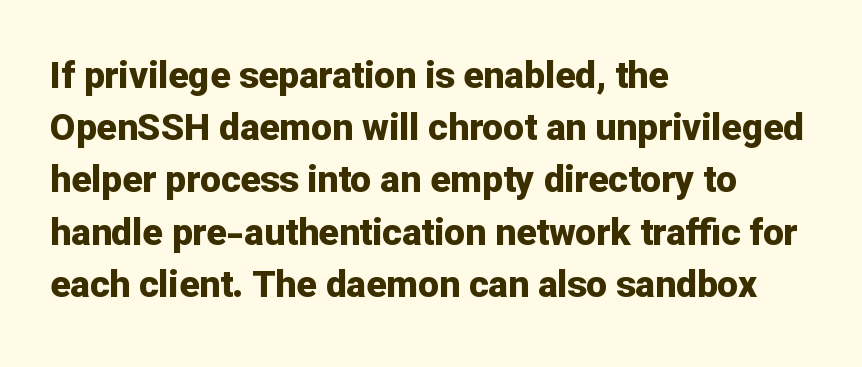
Q: Is the text bold? A: Yes.
Q: Is the text italic (slanted)? A: No, it is upright.
Q: Is the typeface a serif or a sans-serif typeface? A: Sans-serif.
Q: Is the text underlined? A: No.
Q: How is the paragraph aligned? A: Left-aligned.
Q: Is the spacing between letters normal or unusually wide? A: Normal.
Q: Is the spacing between lines tight, normal or loose? A: Normal.
Q: Width (condensed, normal, or wide)? A: Normal.
Q: Stroke contrast? A: Low.
Q: x-height? A: Medium.
Q: Monospaced? A: No.
